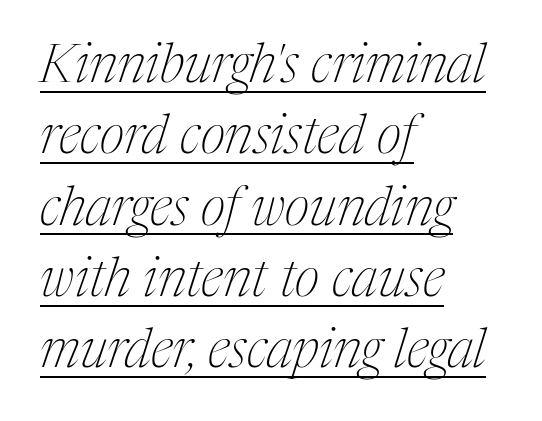
Q: Is the text bold? A: No.
Q: Is the text italic (slanted)? A: Yes, it leans right by about 17 degrees.
Q: Is the typeface a serif or a sans-serif typeface? A: Serif.
Q: Is the text underlined? A: Yes.
Q: How is the paragraph aligned? A: Left-aligned.
Q: Is the spacing between letters normal or unusually wide? A: Normal.
Q: Is the spacing between lines tight, normal or loose? A: Normal.
Q: Width (condensed, normal, or wide)? A: Condensed.
Q: Stroke contrast? A: Medium.
Q: x-height? A: Medium.
Q: Monospaced? A: No.
